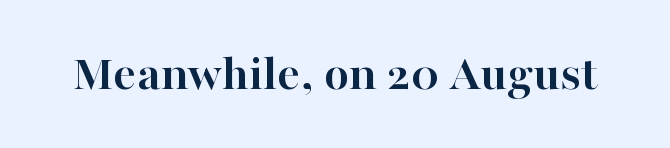
{"serif": "yes", "italic": "no", "bold": "yes", "weight": "semibold", "width": "normal", "stroke_contrast": "high", "x_height": "medium", "monospaced": "no", "underline": "no", "letter_spacing": "normal", "letter_spacing_em": 0.0, "glyph_px": 52}
